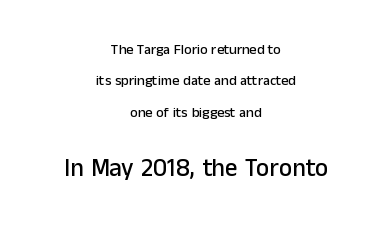
The compositor balanced each line on the midline. Quick note: underline off. Upright lettering throughout. Honestly, the letter spacing is just normal — you wouldn't notice it. A great deal of white space separates one row of letters from the next. A student would notice the bottom passage is typeset larger than what precedes it.
